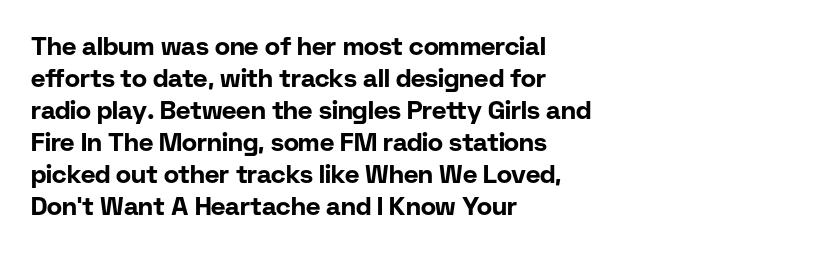
The image shows 25 px bold type, upright; set left-aligned, normal line spacing (1.28x), normal letter spacing, not underlined.
